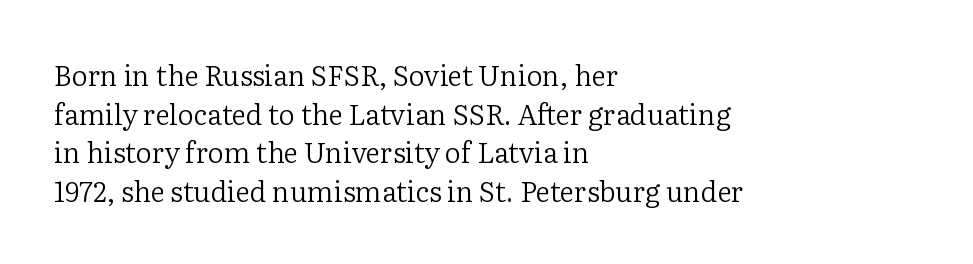
The image shows 28 px regular-weight serif type, upright; set left-aligned, normal line spacing (1.38x), normal letter spacing, not underlined; low stroke contrast and a medium x-height.
